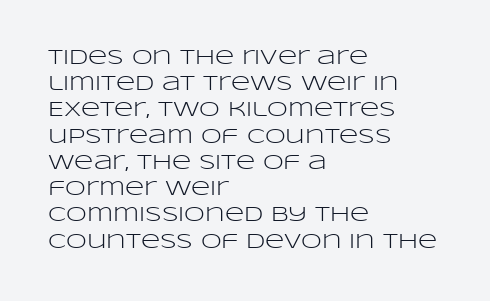
{"italic": "no", "bold": "no", "underline": "no", "align": "left", "line_spacing": "normal", "line_spacing_ratio": 1.25, "letter_spacing": "normal", "letter_spacing_em": 0.0, "glyph_px": 21}
